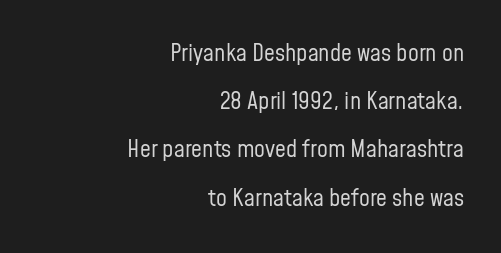
Q: Is the text bold? A: No.
Q: Is the text italic (slanted)? A: No, it is upright.
Q: Is the text underlined? A: No.
Q: How is the paragraph aligned? A: Right-aligned.
Q: Is the spacing between letters normal or unusually wide? A: Normal.
Q: Is the spacing between lines tight, normal or loose? A: Loose.
